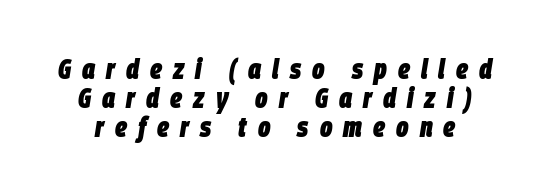
The image shows 29 px heavy, condensed type, italic (leaning right); set tight line spacing (1.0x), unusually wide letter spacing (+0.38 em), not underlined; low stroke contrast and a large x-height.
